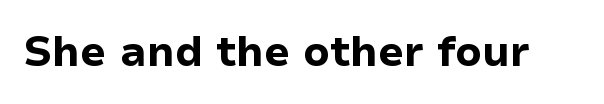
{"serif": "no", "italic": "no", "bold": "yes", "weight": "bold", "width": "normal", "stroke_contrast": "low", "x_height": "medium", "monospaced": "no", "underline": "no", "letter_spacing": "normal", "letter_spacing_em": 0.0, "glyph_px": 42}
